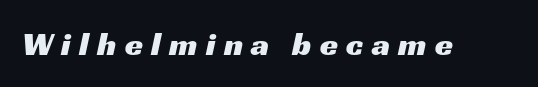
To sum up the face: it is a sans, with no serifs. Words float on clear page, feet unadorned. Think of a printed novel: that variable character pitch is what you see here. Does extra space separate the letters? Yes, quite a lot of it.
